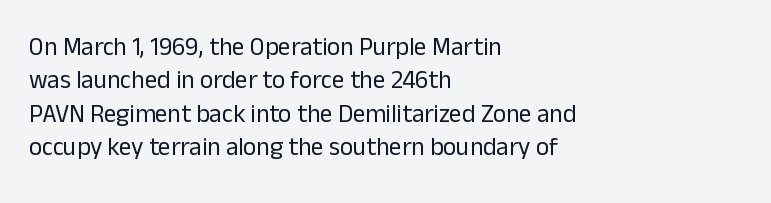
{"italic": "no", "bold": "no", "underline": "no", "align": "left", "line_spacing": "normal", "line_spacing_ratio": 1.34, "letter_spacing": "normal", "letter_spacing_em": 0.0, "glyph_px": 25}
